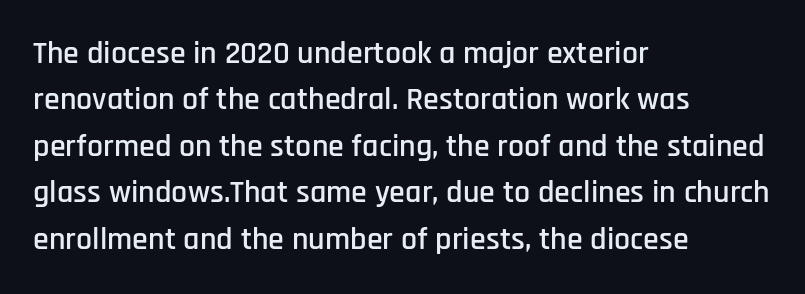
No italicization has been applied; the sample stays upright. The passage shown is typed in a proportional face where columns would drift. Grotesque or geometric, the face here clearly has no serifs. Observe the ordinary spacing: letters are neighbours, not strangers.
